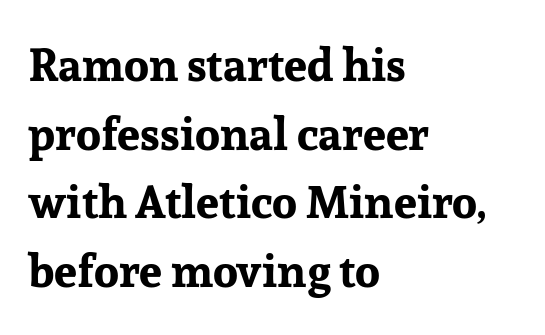
The image shows 46 px bold serif type, upright; set left-aligned, normal line spacing (1.49x), normal letter spacing, not underlined; low stroke contrast and a medium x-height.
